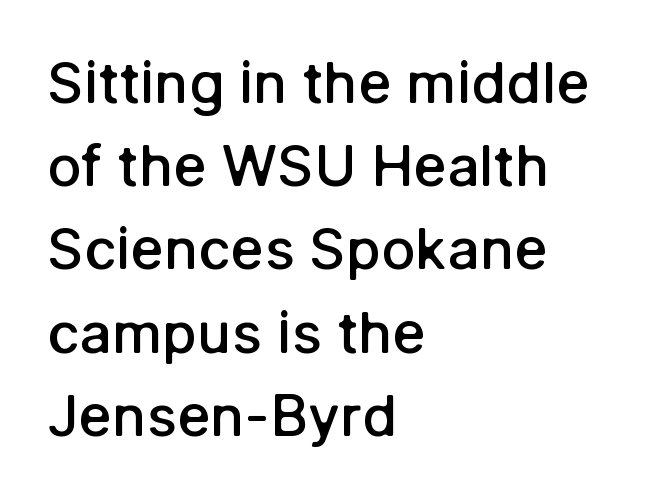
The image shows 57 px semibold sans-serif type, upright; set left-aligned, normal line spacing (1.46x), normal letter spacing, not underlined; low stroke contrast and a medium x-height.
